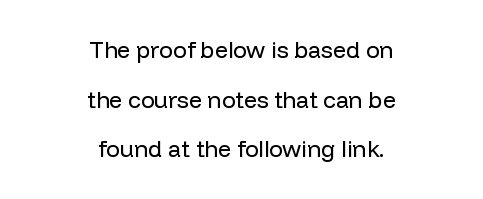
The image shows 23 px text type, upright; set centered, loose line spacing (2.16x), normal letter spacing, not underlined.
